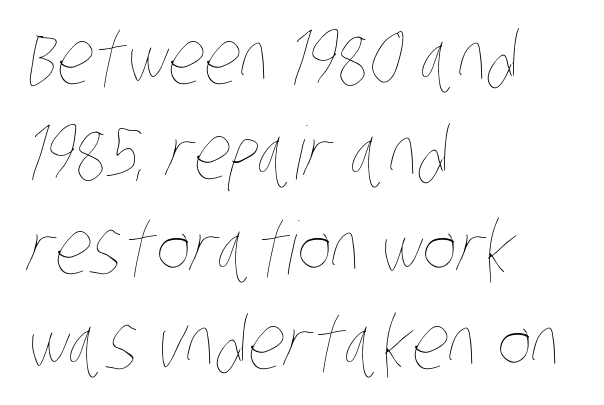
{"bold": "no", "weight": "thin", "width": "condensed", "stroke_contrast": "low", "x_height": "large", "monospaced": "no", "underline": "no", "align": "left", "line_spacing": "normal", "line_spacing_ratio": 1.3, "letter_spacing": "normal", "letter_spacing_em": 0.0, "glyph_px": 73}
